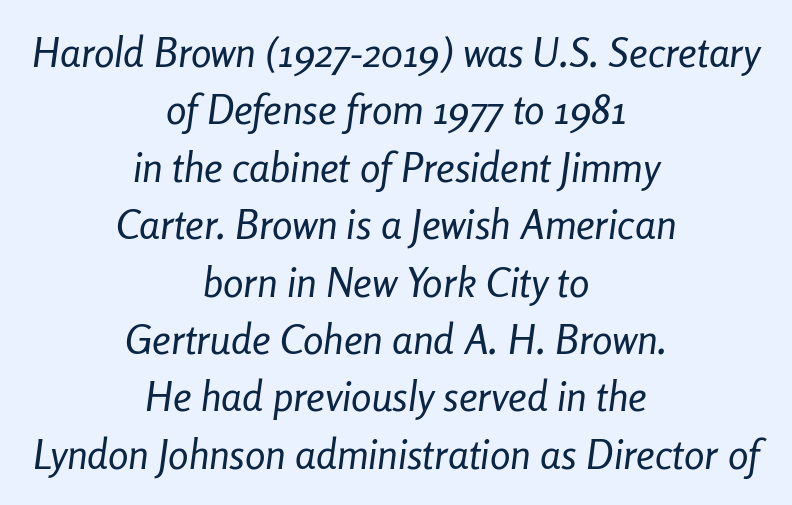
Varying glyph widths throughout — classic text-font behaviour. Check the space under the baseline: it is left empty. These glyphs show unthickened strokes, regular width or finer. The text block is weighted toward neither margin, spreading evenly from the middle. The space between consecutive lines is moderate. Caption: standard tracking, unaltered.
